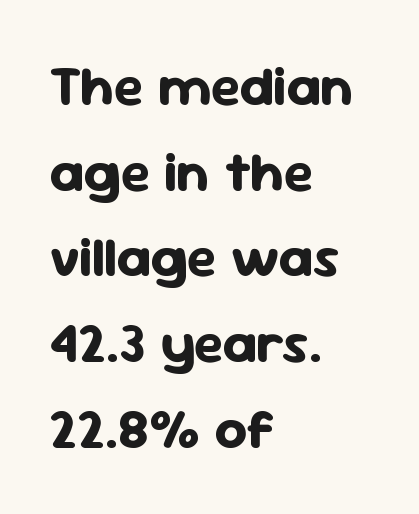
Q: Is the text bold? A: Yes.
Q: Is the text italic (slanted)? A: No, it is upright.
Q: Is the typeface a serif or a sans-serif typeface? A: Sans-serif.
Q: Is the text underlined? A: No.
Q: How is the paragraph aligned? A: Left-aligned.
Q: Is the spacing between letters normal or unusually wide? A: Normal.
Q: Is the spacing between lines tight, normal or loose? A: Normal.
Q: Width (condensed, normal, or wide)? A: Normal.
Q: Stroke contrast? A: Low.
Q: x-height? A: Medium.
Q: Monospaced? A: No.
